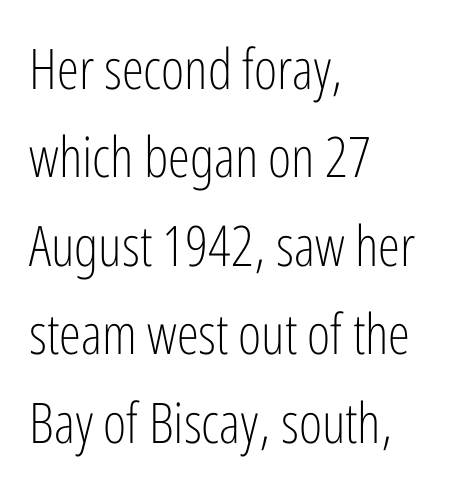
In terms of posture, this sample is upright. The face used here is a sans, in the tradition of grotesques and geometrics. Just letters on the line, the space beneath them empty. The designer left line spacing at the default. Spacing verdict: proportional, widths tailored to each character.
